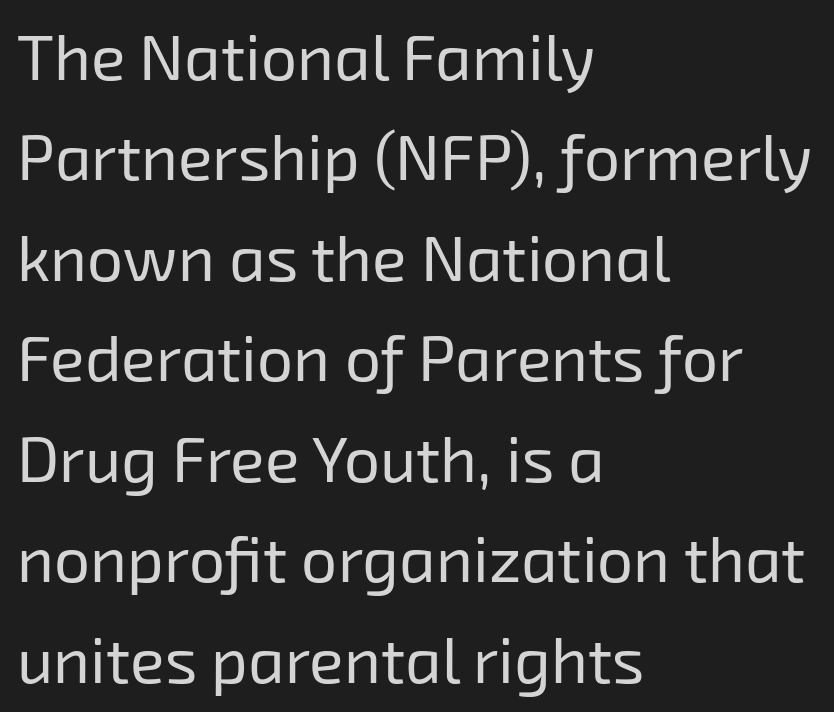
Bare-footed words on every line. Caption: standard tracking, unaltered. The letters advance in unequal steps, a hallmark of proportional type. Caption: face not bold, strokes unweighted. Whoever set this chose a conventional vertical rhythm.
